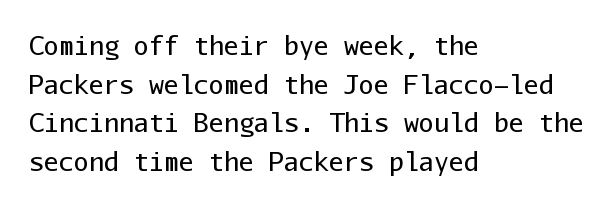
Q: Is the text bold? A: No.
Q: Is the text italic (slanted)? A: No, it is upright.
Q: Is the text underlined? A: No.
Q: How is the paragraph aligned? A: Left-aligned.
Q: Is the spacing between letters normal or unusually wide? A: Normal.
Q: Is the spacing between lines tight, normal or loose? A: Normal.
